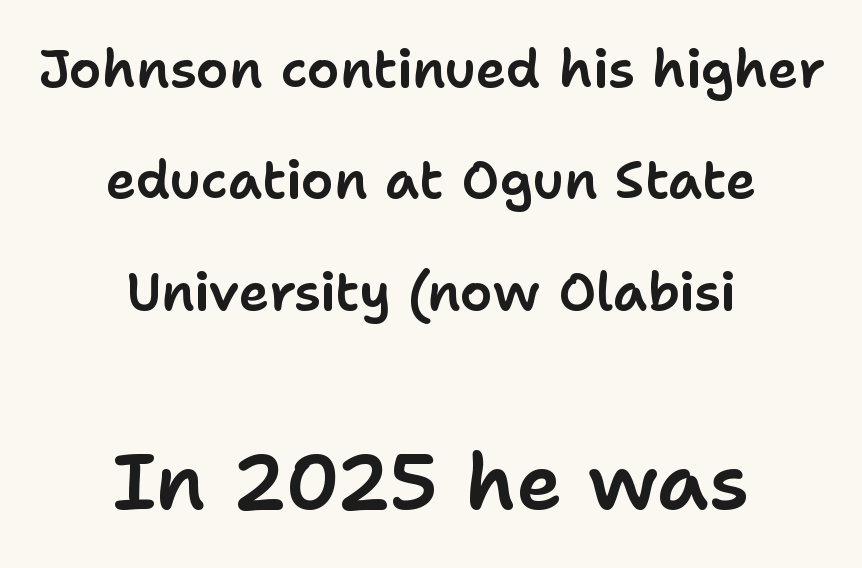
The image shows 78 px sans-serif type, upright; set centered, loose line spacing (2.14x), normal letter spacing, not underlined; the second (bottom) block is 1.5x larger; low stroke contrast and a medium x-height.
